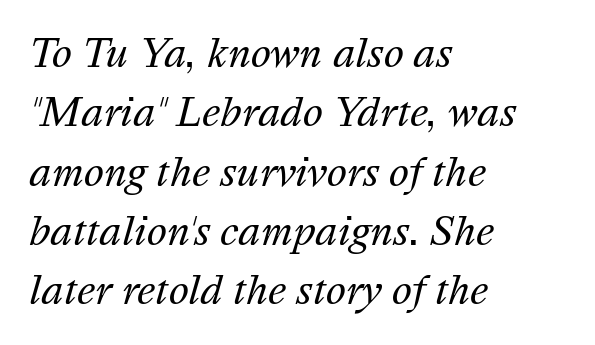
Q: Is the text bold? A: No.
Q: Is the text italic (slanted)? A: Yes, it leans right by about 16 degrees.
Q: Is the text underlined? A: No.
Q: How is the paragraph aligned? A: Left-aligned.
Q: Is the spacing between letters normal or unusually wide? A: Normal.
Q: Is the spacing between lines tight, normal or loose? A: Normal.
Q: Width (condensed, normal, or wide)? A: Normal.
Q: Stroke contrast? A: Medium.
Q: x-height? A: Medium.
Q: Monospaced? A: No.
